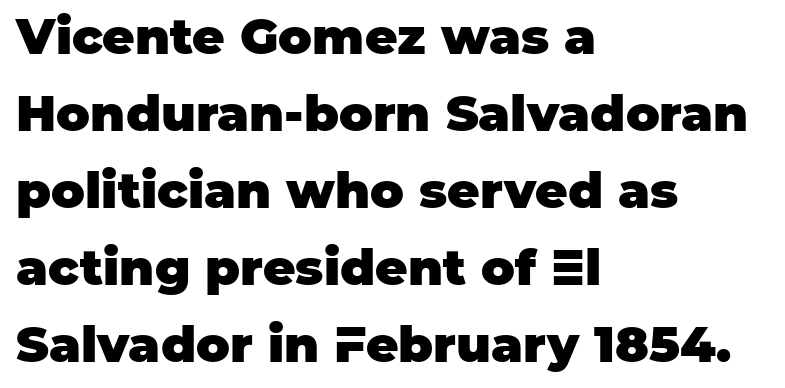
{"serif": "no", "italic": "no", "bold": "yes", "weight": "heavy", "width": "normal", "stroke_contrast": "low", "x_height": "large", "monospaced": "no", "underline": "no", "align": "left", "line_spacing": "normal", "line_spacing_ratio": 1.54, "letter_spacing": "normal", "letter_spacing_em": 0.0, "glyph_px": 50}
